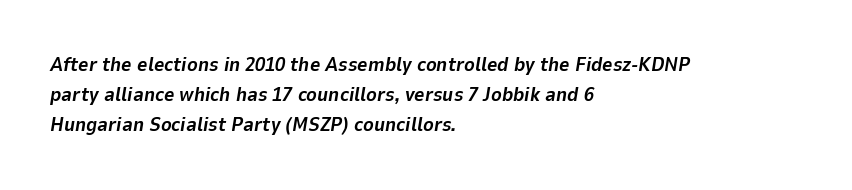
The image shows 20 px bold type, italic (leaning right); set left-aligned, normal line spacing (1.51x), normal letter spacing, not underlined.
